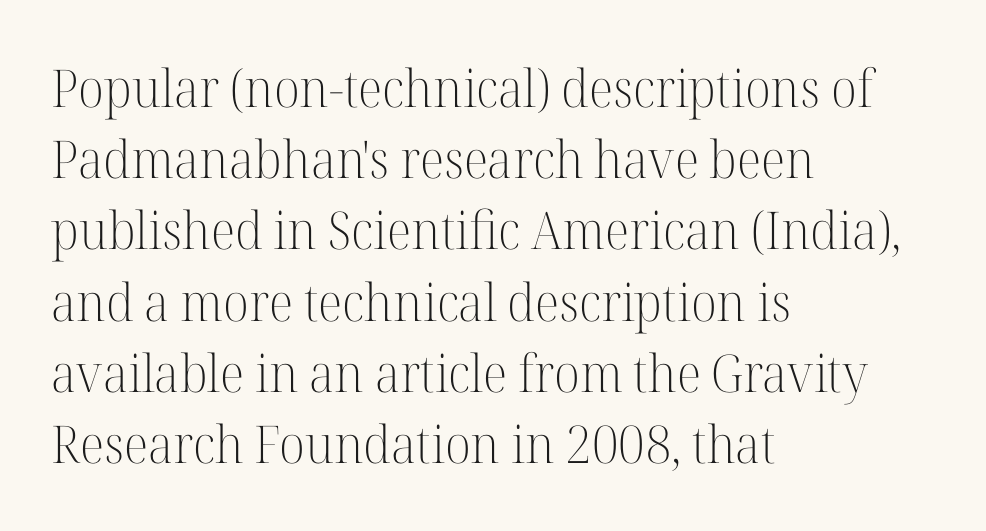
Q: Is the text bold? A: No.
Q: Is the text italic (slanted)? A: No, it is upright.
Q: Is the typeface a serif or a sans-serif typeface? A: Serif.
Q: Is the text underlined? A: No.
Q: How is the paragraph aligned? A: Left-aligned.
Q: Is the spacing between letters normal or unusually wide? A: Normal.
Q: Is the spacing between lines tight, normal or loose? A: Normal.
Q: Width (condensed, normal, or wide)? A: Normal.
Q: Stroke contrast? A: High.
Q: x-height? A: Medium.
Q: Monospaced? A: No.
